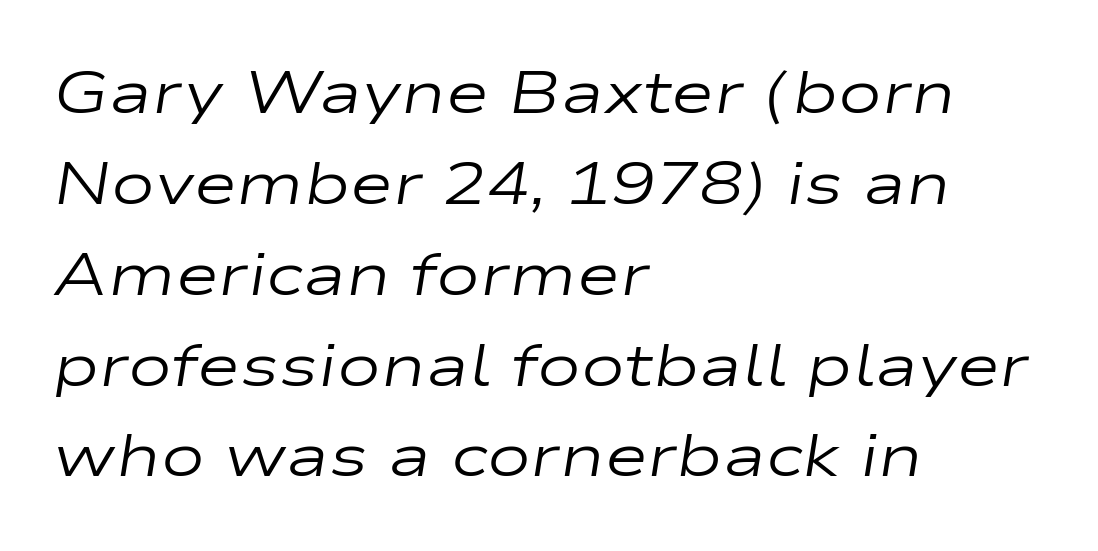
{"italic": "yes", "lean": "right", "slant_degrees": 9, "bold": "no", "weight": "regular", "width": "wide", "stroke_contrast": "low", "x_height": "medium", "monospaced": "no", "underline": "no", "align": "left", "line_spacing": "normal", "line_spacing_ratio": 1.54, "letter_spacing": "normal", "letter_spacing_em": 0.0, "glyph_px": 59}
